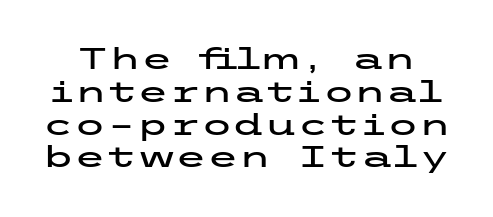
The image shows 29 px wide sans-serif type, upright; set tight line spacing (1.13x), normal letter spacing, not underlined; low stroke contrast and a medium x-height.
